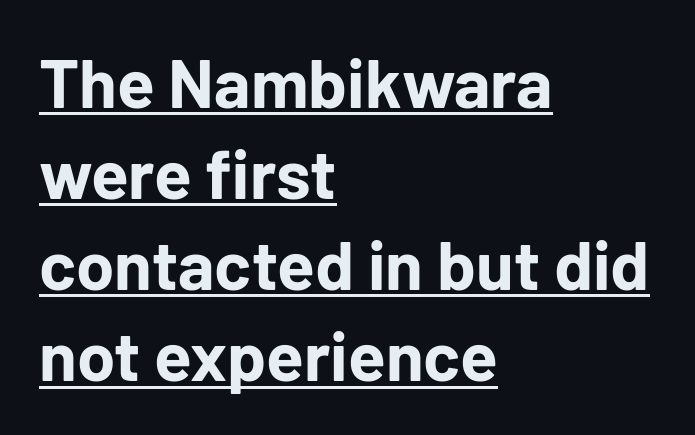
{"serif": "no", "italic": "no", "bold": "yes", "weight": "bold", "width": "normal", "stroke_contrast": "low", "x_height": "medium", "monospaced": "no", "underline": "yes", "align": "left", "line_spacing": "normal", "line_spacing_ratio": 1.32, "letter_spacing": "normal", "letter_spacing_em": 0.0, "glyph_px": 69}
